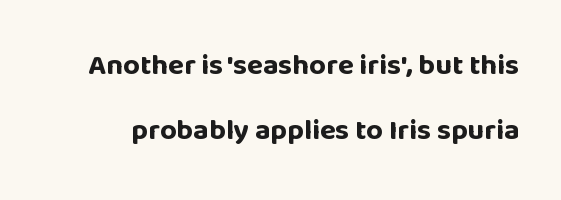
The letterforms sit shoulder to shoulder at normal distance. The passage shown is typeset with a sans-serif family. The font is running at its bold setting. This sample has the flowing, uneven cadence of proportional lettering. Quick note: underline off. Unlike italic type, these characters show no tilt at all.
